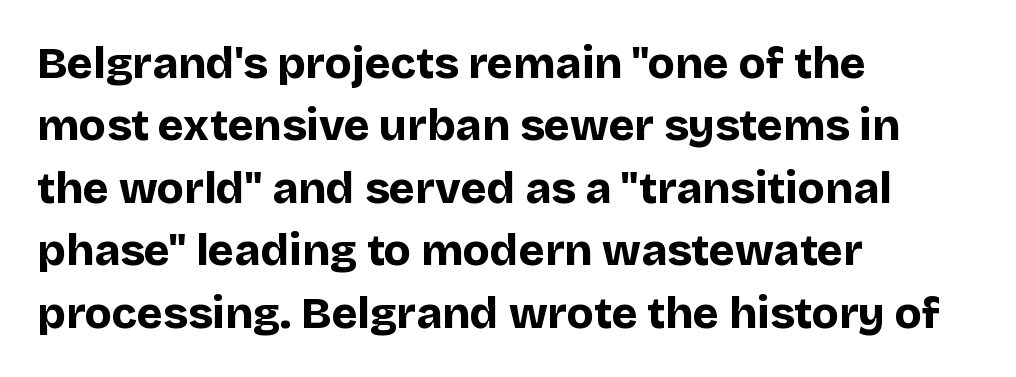
{"serif": "no", "italic": "no", "bold": "yes", "weight": "bold", "width": "normal", "stroke_contrast": "low", "x_height": "large", "monospaced": "no", "underline": "no", "align": "left", "line_spacing": "normal", "line_spacing_ratio": 1.42, "letter_spacing": "normal", "letter_spacing_em": 0.0, "glyph_px": 44}
